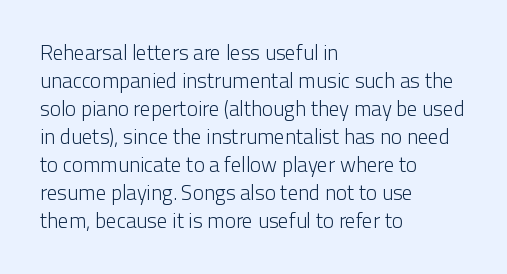
Q: Is the text bold? A: No.
Q: Is the text italic (slanted)? A: No, it is upright.
Q: Is the text underlined? A: No.
Q: How is the paragraph aligned? A: Left-aligned.
Q: Is the spacing between letters normal or unusually wide? A: Normal.
Q: Is the spacing between lines tight, normal or loose? A: Normal.
